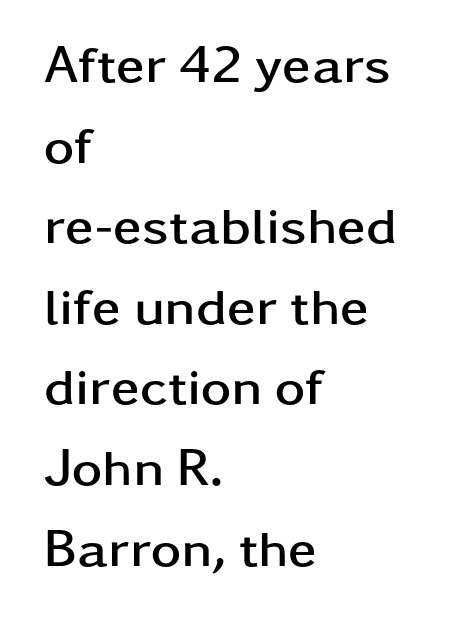
Q: Is the text bold? A: Yes.
Q: Is the text italic (slanted)? A: No, it is upright.
Q: Is the typeface a serif or a sans-serif typeface? A: Sans-serif.
Q: Is the text underlined? A: No.
Q: How is the paragraph aligned? A: Left-aligned.
Q: Is the spacing between letters normal or unusually wide? A: Normal.
Q: Is the spacing between lines tight, normal or loose? A: Normal.
Q: Width (condensed, normal, or wide)? A: Wide.
Q: Stroke contrast? A: Low.
Q: x-height? A: Medium.
Q: Monospaced? A: No.
